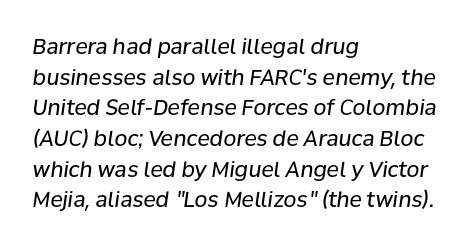
The letterforms sit at book weight or below. The letterforms sit shoulder to shoulder at normal distance. Line spacing here is normal. All the whitespace from short lines collects on the right. The face used here has a pronounced slope to its letters. The baseline area is clear.
